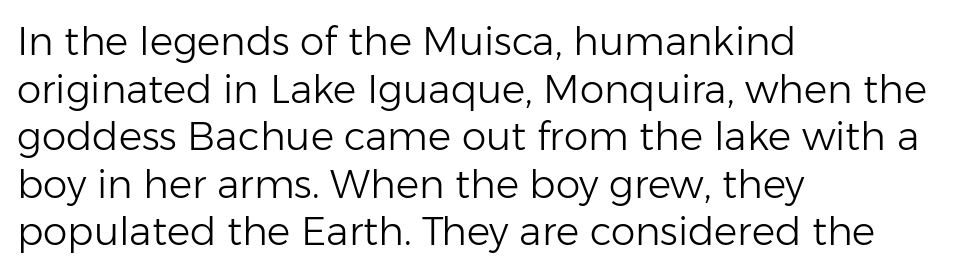
One-word summary of the alignment: left. The rendering uses natural spacing where letterforms have individual widths. Each word holds together tightly as a unit, with standard inter-letter gaps. The space directly below the letters is spotless. When letters stand straight like this, we call the style roman or upright.
